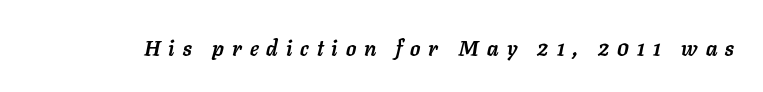
This is heavy type, rendered in bold. The words here are not underlined. Display-style spreading of the glyphs; the letterfit is very open. It's the slanting kind of type.
